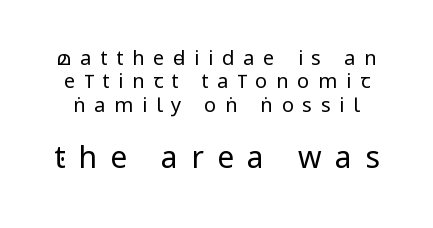
{"serif": "no", "italic": "no", "bold": "no", "weight": "regular", "width": "condensed", "stroke_contrast": "low", "underline": "no", "line_spacing_ratio": 1.17, "letter_spacing": "wide", "letter_spacing_em": 0.44, "larger_block": "second", "size_ratio": 1.5, "glyph_px": 30}
